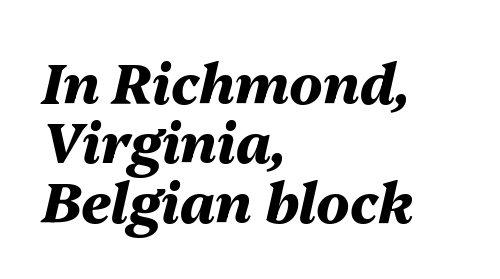
Vertical spacing — tight. Observe the lean: these are italic letterforms. Do the characters align in a grid? No, the font is proportional. Look at the stroke-to-counter ratio: heavy, a bold. Words float on clear page, feet unadorned.
